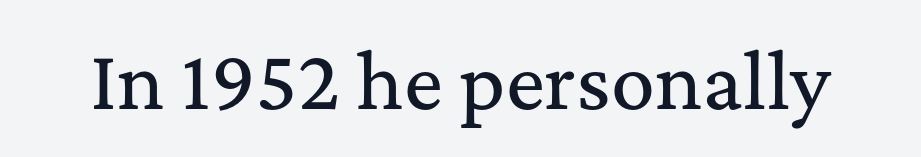
Q: Is the text italic (slanted)? A: No, it is upright.
Q: Is the typeface a serif or a sans-serif typeface? A: Serif.
Q: Is the text underlined? A: No.
Q: Is the spacing between letters normal or unusually wide? A: Normal.
Q: Width (condensed, normal, or wide)? A: Normal.
Q: Stroke contrast? A: Medium.
Q: x-height? A: Medium.
Q: Monospaced? A: No.
